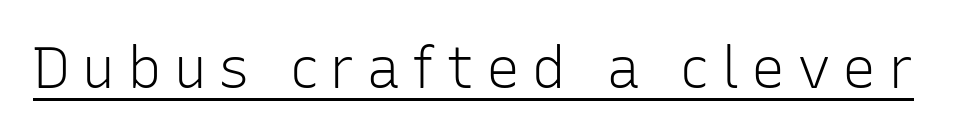
The image shows 57 px light sans-serif type, upright; set unusually wide letter spacing (+0.2 em), underlined; low stroke contrast and a medium x-height.
